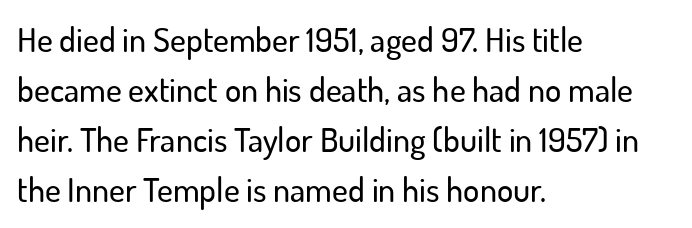
Type without underlining. Character widths vary here, with narrow letters taking less room than wide ones. Is this a sans? Yes — the strokes have no serifs. The line texture is even and compact thanks to regular tracking. Posture: upright roman.
